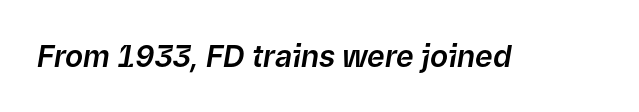
This is oblique type, the kind used for emphasis or titles. These lines are rendered in a variable-pitch font. Look at the tracking — it's just the regular setting, nothing added. Quick note: underline off.
